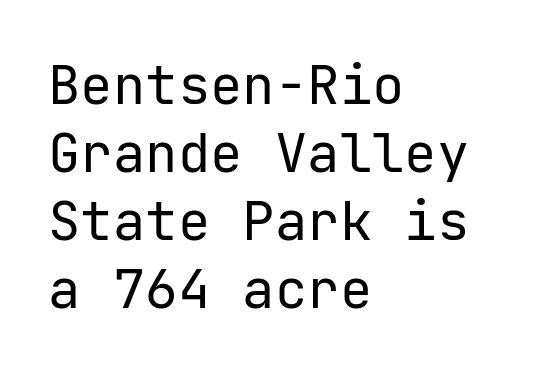
{"serif": "no", "italic": "no", "bold": "no", "weight": "regular", "width": "normal", "stroke_contrast": "low", "x_height": "medium", "underline": "no", "align": "left", "line_spacing": "normal", "line_spacing_ratio": 1.26, "letter_spacing": "normal", "letter_spacing_em": 0.0, "glyph_px": 54}
